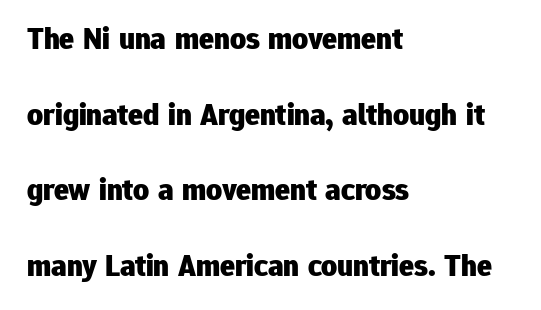
{"serif": "no", "italic": "no", "bold": "yes", "weight": "heavy", "width": "normal", "stroke_contrast": "low", "x_height": "medium", "monospaced": "no", "underline": "no", "align": "left", "line_spacing": "loose", "line_spacing_ratio": 2.44, "letter_spacing": "normal", "letter_spacing_em": 0.0, "glyph_px": 31}
